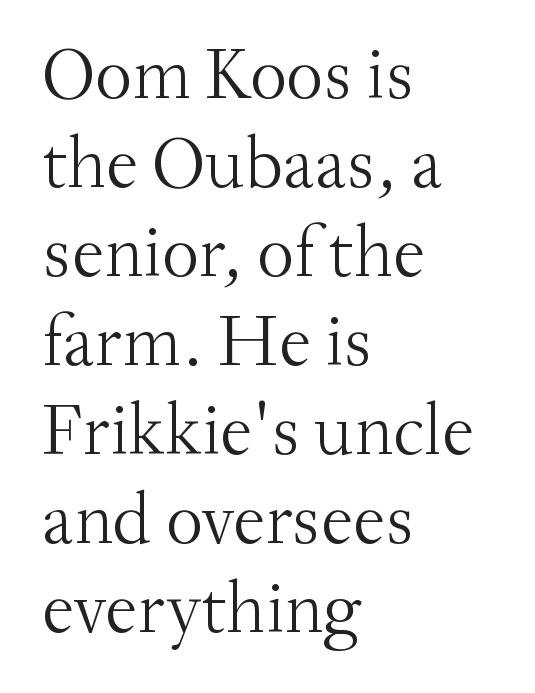
Here the glyphs are tracked normally, forming tight word shapes. Each row of text sits above clean, open space. What kind of face is this? One with serifs. If you drew a ruler down the left edge, every line would touch it.
